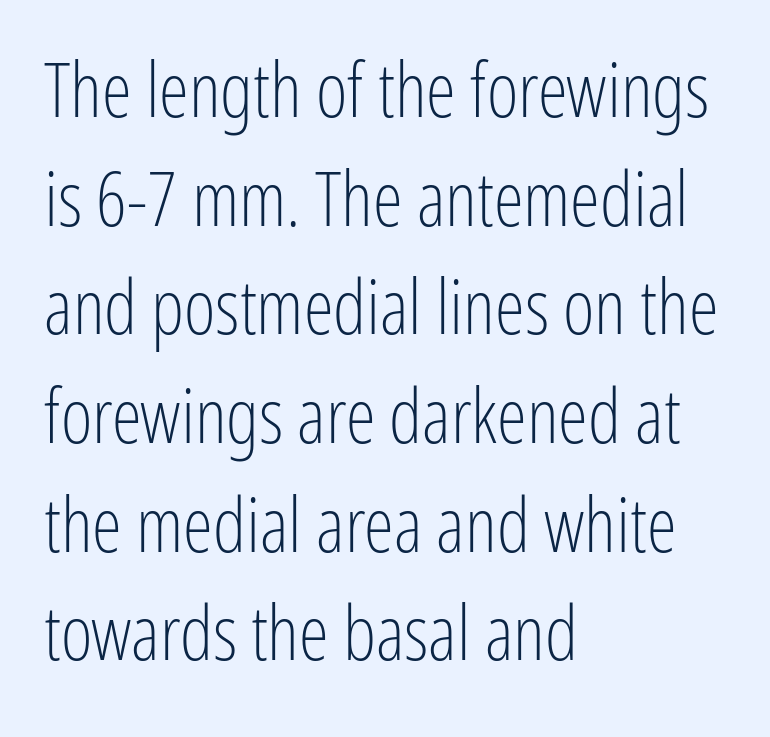
Q: Is the text bold? A: No.
Q: Is the text italic (slanted)? A: No, it is upright.
Q: Is the typeface a serif or a sans-serif typeface? A: Sans-serif.
Q: Is the text underlined? A: No.
Q: How is the paragraph aligned? A: Left-aligned.
Q: Is the spacing between letters normal or unusually wide? A: Normal.
Q: Is the spacing between lines tight, normal or loose? A: Normal.
Q: Width (condensed, normal, or wide)? A: Condensed.
Q: Stroke contrast? A: Low.
Q: x-height? A: Medium.
Q: Monospaced? A: No.
